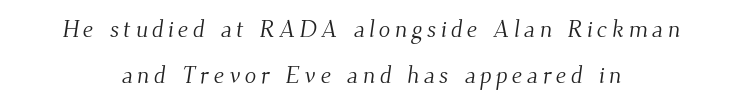
The letters look calm and open, with moderate or lighter stems. The line-height multiplier appears high, well above default. In CSS terms this would be text-align: center. Rule under the text: the space is simply empty.
